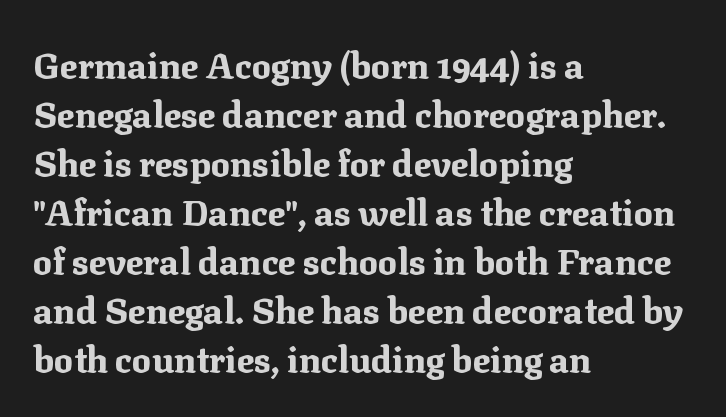
The image shows 36 px bold serif type, upright; set left-aligned, normal line spacing (1.36x), normal letter spacing, not underlined; medium stroke contrast and a medium x-height.
